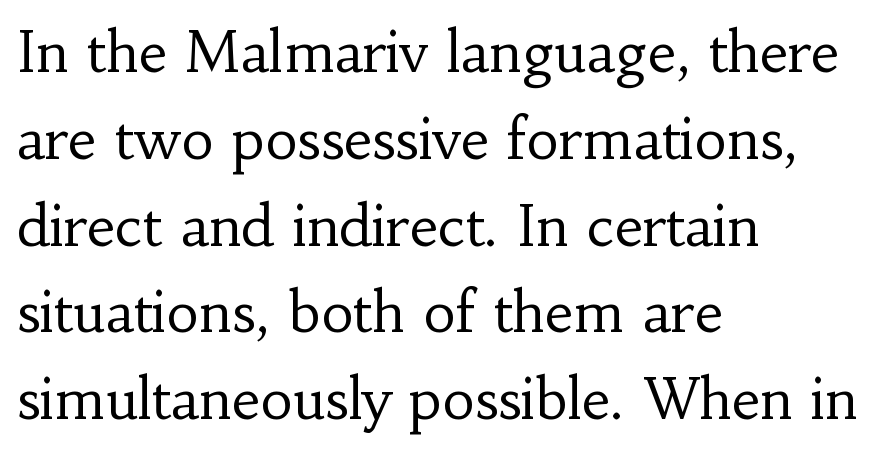
{"serif": "yes", "italic": "no", "bold": "no", "weight": "regular", "width": "normal", "stroke_contrast": "low", "x_height": "small", "monospaced": "no", "underline": "no", "align": "left", "line_spacing": "normal", "line_spacing_ratio": 1.55, "letter_spacing": "normal", "letter_spacing_em": 0.0, "glyph_px": 56}
